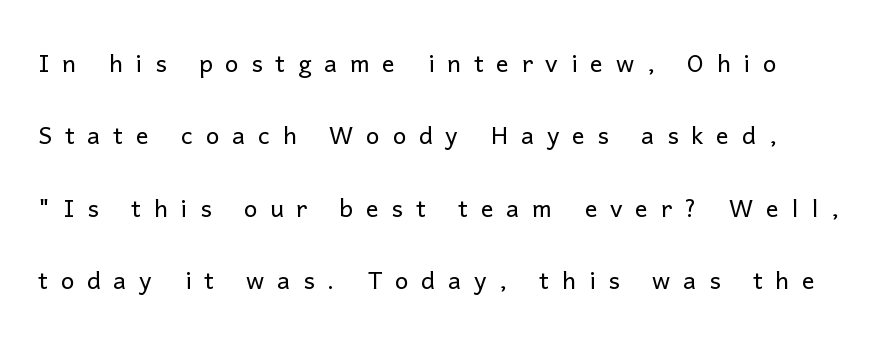
Q: Is the text bold? A: No.
Q: Is the text italic (slanted)? A: No, it is upright.
Q: Is the typeface a serif or a sans-serif typeface? A: Sans-serif.
Q: Is the text underlined? A: No.
Q: Is the spacing between letters normal or unusually wide? A: Unusually wide.
Q: Is the spacing between lines tight, normal or loose? A: Loose.
Q: Width (condensed, normal, or wide)? A: Normal.
Q: Stroke contrast? A: Low.
Q: x-height? A: Medium.
Q: Monospaced? A: No.
